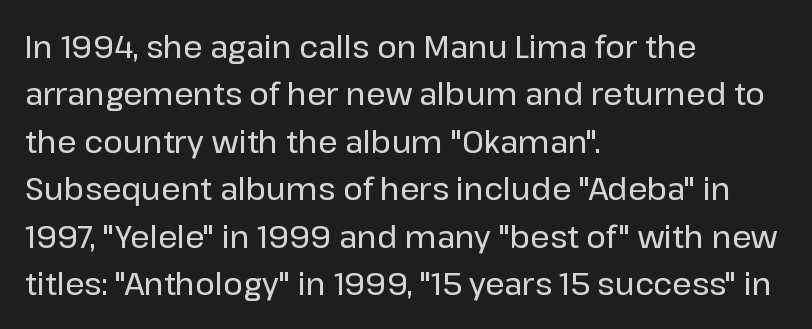
Descenders hang freely into open space. The letters advance in unequal steps, a hallmark of proportional type. A typesetter would call this leading conventional body-copy spacing. Style check: upright.
